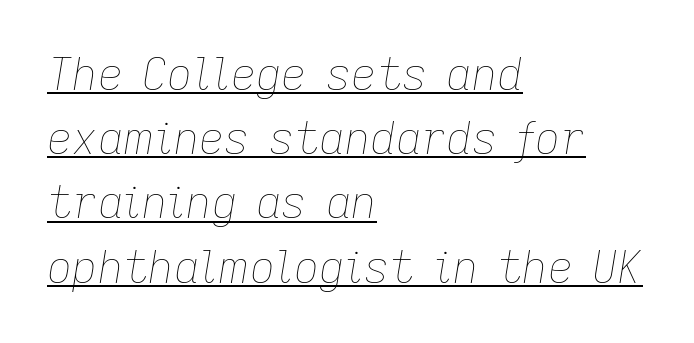
{"italic": "yes", "lean": "right", "slant_degrees": 9, "bold": "no", "weight": "thin", "width": "normal", "stroke_contrast": "low", "x_height": "medium", "monospaced": "no", "underline": "yes", "align": "left", "line_spacing": "normal", "line_spacing_ratio": 1.46, "letter_spacing": "normal", "letter_spacing_em": 0.0, "glyph_px": 44}
